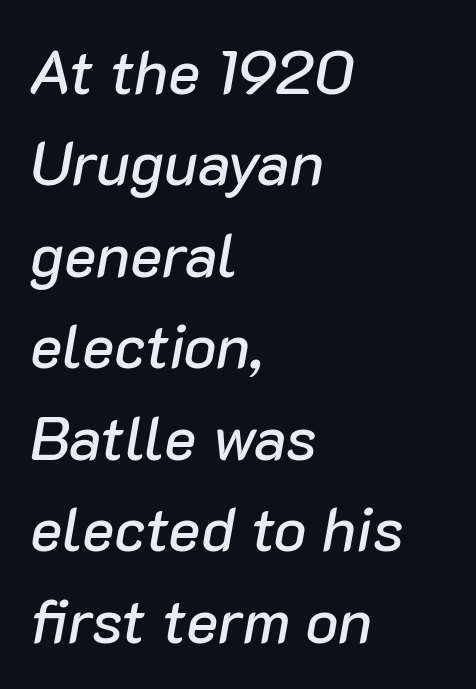
The image shows 61 px text type, italic (leaning right); set left-aligned, normal line spacing (1.5x), normal letter spacing, not underlined; low stroke contrast and a medium x-height.
